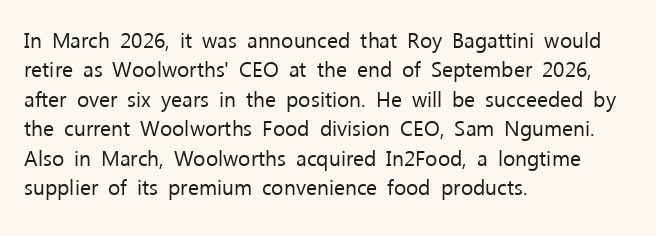
The image shows 21 px text type, upright; set left-aligned, normal line spacing (1.4x), normal letter spacing, not underlined.
